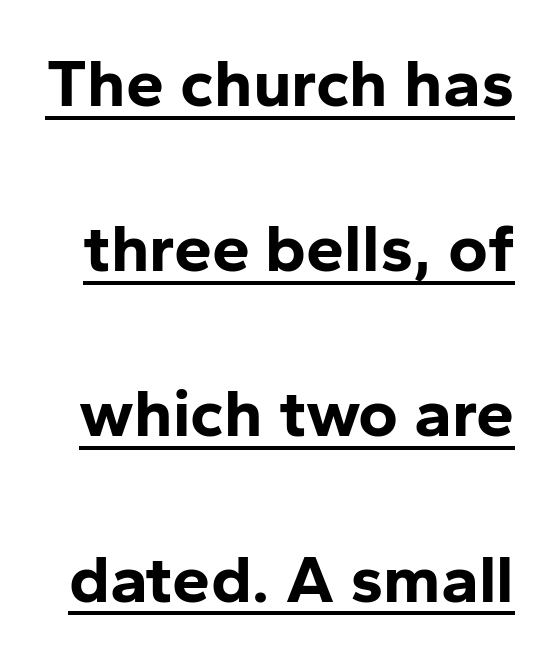
The lettering is marked with a stroke running underneath it. The rendering uses a bold face; every stroke is thick and dark. Successive baselines arrive slowly, with a big drop between each. Character widths vary here, with narrow letters taking less room than wide ones. Italic: no, the glyphs are upright roman.
